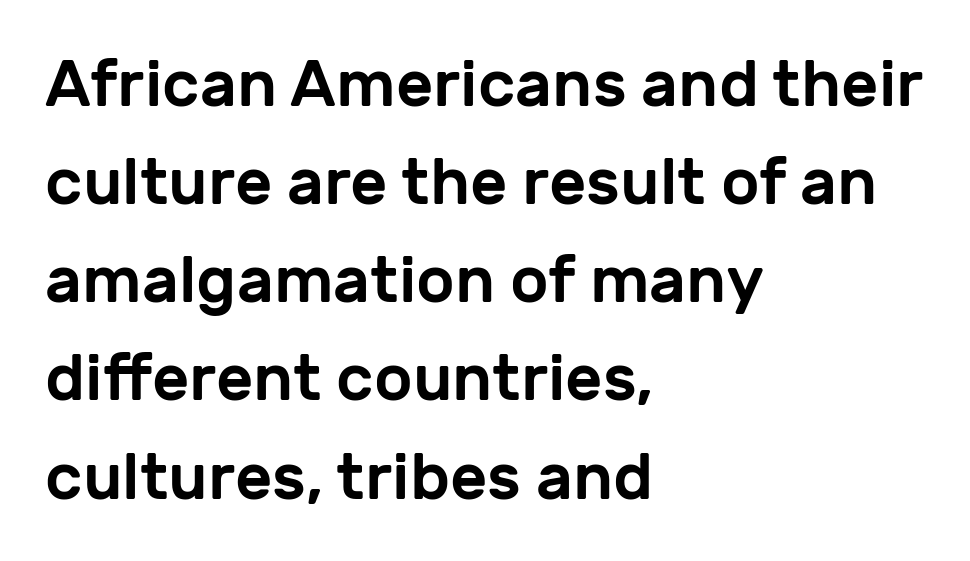
{"serif": "no", "italic": "no", "width": "normal", "stroke_contrast": "low", "x_height": "medium", "monospaced": "no", "underline": "no", "align": "left", "line_spacing": "normal", "line_spacing_ratio": 1.51, "letter_spacing": "normal", "letter_spacing_em": 0.0, "glyph_px": 65}
